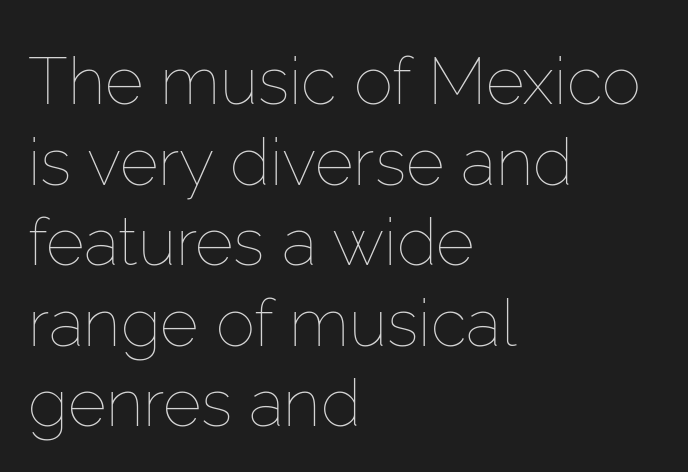
{"italic": "no", "bold": "no", "weight": "thin", "width": "normal", "stroke_contrast": "low", "x_height": "medium", "monospaced": "no", "underline": "no", "align": "left", "line_spacing_ratio": 1.22, "letter_spacing": "normal", "letter_spacing_em": 0.0, "glyph_px": 66}
